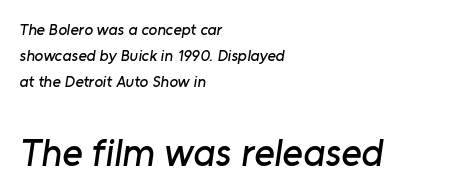
Is the block centered? No — it sits flush against the left margin. The gap between lines stays unmarked. These lines are rendered in a variable-pitch font. Horizontal bands of white between lines are of average thickness. Nobody touched the tracking dial on this one.
